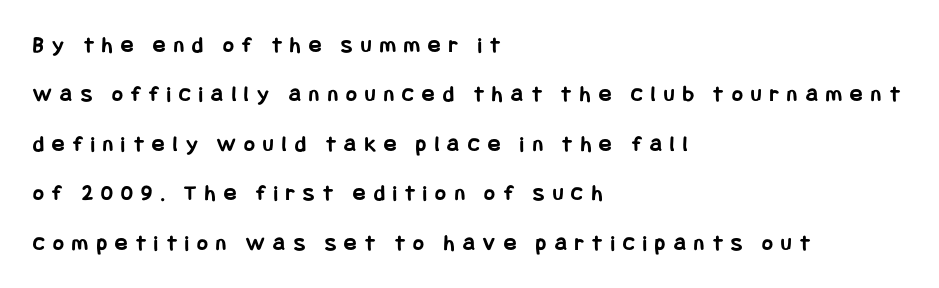
Every stem runs plumb, perpendicular to the baseline. The vertical gap from one line to the next is large. The space beneath each line is pristine and unruled. Emphasis by weight is at full strength: bold. Between one letter and the next there's a generous, obvious gap.
